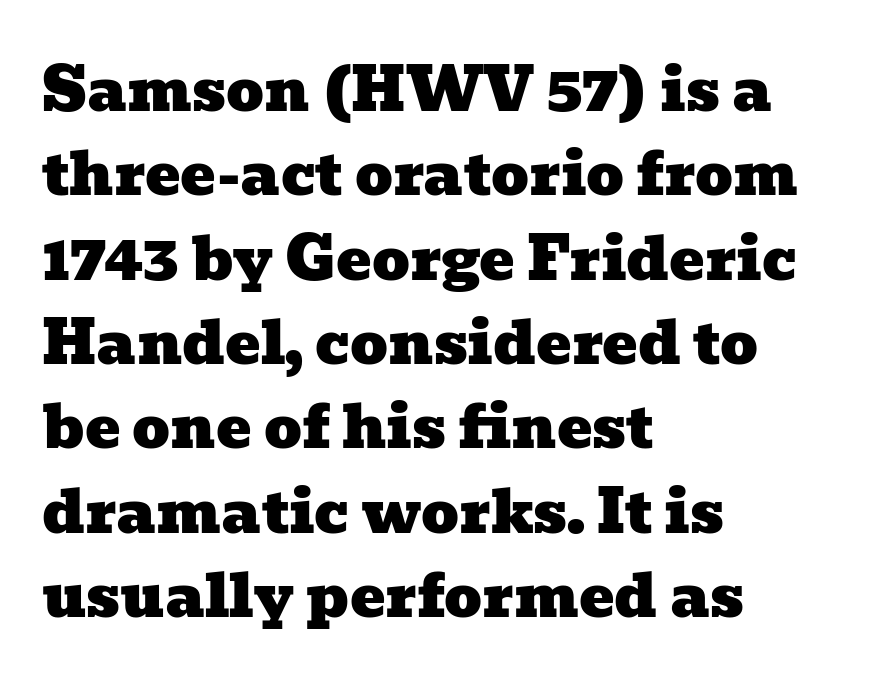
Notice how descenders clear the ascenders below comfortably — that's standard leading. The line texture is even and compact thanks to regular tracking. A typesetter would call this proportional, since set widths differ per character. Beneath every word, the page is bare.
